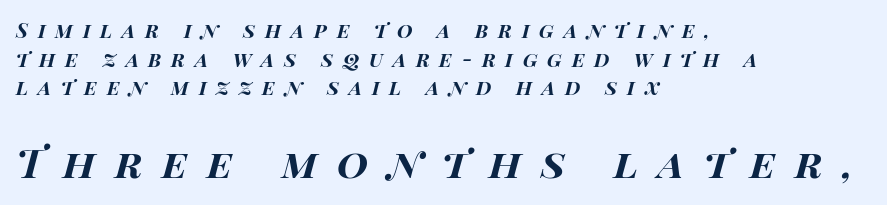
{"italic": "yes", "lean": "right", "slant_degrees": 14, "bold": "yes", "weight": "bold", "width": "wide", "stroke_contrast": "high", "x_height": "large", "monospaced": "no", "underline": "no", "align": "left", "line_spacing": "normal", "line_spacing_ratio": 1.43, "letter_spacing": "wide", "letter_spacing_em": 0.49, "larger_block": "second", "size_ratio": 2.0, "glyph_px": 40}
